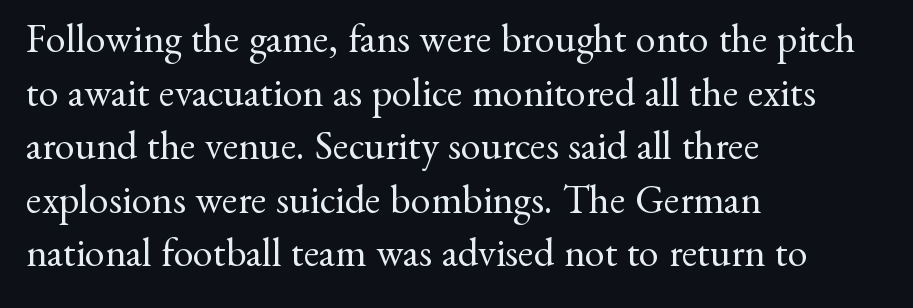
{"serif": "yes", "italic": "no", "bold": "no", "weight": "regular", "width": "normal", "stroke_contrast": "medium", "x_height": "small", "monospaced": "no", "underline": "no", "align": "left", "line_spacing": "normal", "line_spacing_ratio": 1.34, "letter_spacing": "normal", "letter_spacing_em": 0.0, "glyph_px": 40}
